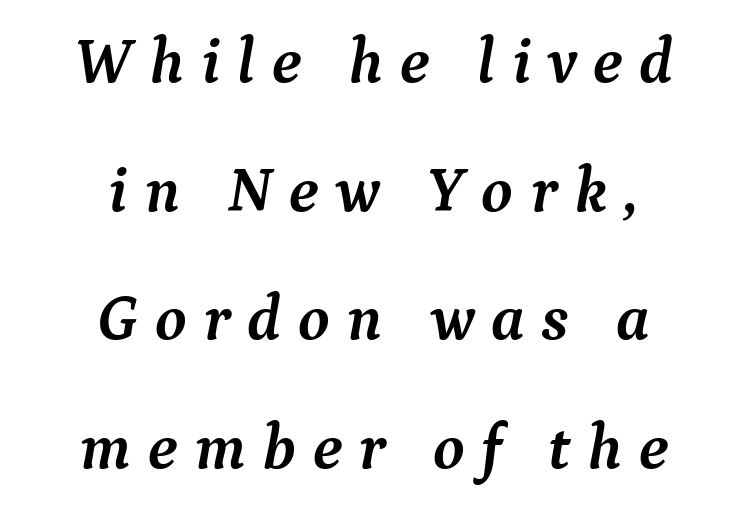
{"serif": "yes", "italic": "yes", "lean": "right", "slant_degrees": 9, "bold": "yes", "weight": "semibold", "width": "normal", "stroke_contrast": "medium", "x_height": "medium", "monospaced": "no", "underline": "no", "align": "center", "line_spacing": "loose", "line_spacing_ratio": 2.01, "letter_spacing": "wide", "letter_spacing_em": 0.26, "glyph_px": 64}
